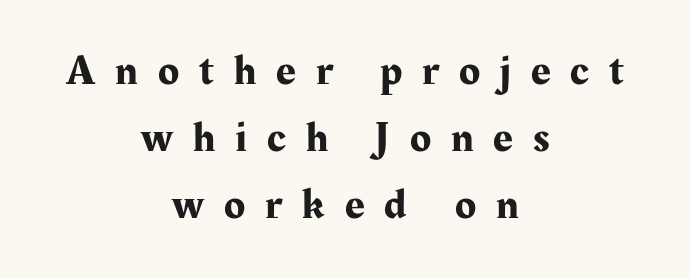
Q: Is the text italic (slanted)? A: No, it is upright.
Q: Is the typeface a serif or a sans-serif typeface? A: Serif.
Q: Is the text underlined? A: No.
Q: How is the paragraph aligned? A: Centered.
Q: Is the spacing between letters normal or unusually wide? A: Unusually wide.
Q: Is the spacing between lines tight, normal or loose? A: Normal.
Q: Width (condensed, normal, or wide)? A: Normal.
Q: Stroke contrast? A: Medium.
Q: x-height? A: Medium.
Q: Monospaced? A: No.
